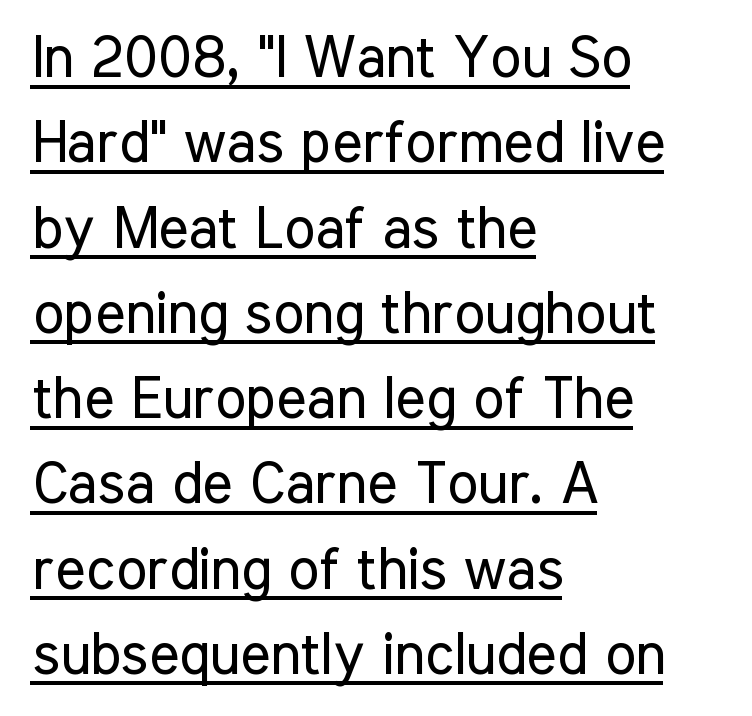
Q: Is the text bold? A: No.
Q: Is the text italic (slanted)? A: No, it is upright.
Q: Is the typeface a serif or a sans-serif typeface? A: Sans-serif.
Q: Is the text underlined? A: Yes.
Q: How is the paragraph aligned? A: Left-aligned.
Q: Is the spacing between letters normal or unusually wide? A: Normal.
Q: Is the spacing between lines tight, normal or loose? A: Normal.
Q: Width (condensed, normal, or wide)? A: Condensed.
Q: Stroke contrast? A: Low.
Q: x-height? A: Medium.
Q: Monospaced? A: No.
